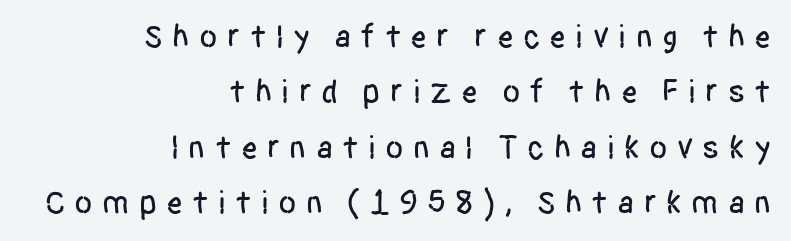
{"serif": "no", "italic": "no", "width": "condensed", "stroke_contrast": "low", "x_height": "large", "monospaced": "no", "underline": "no", "align": "right", "line_spacing": "normal", "line_spacing_ratio": 1.68, "letter_spacing": "wide", "letter_spacing_em": 0.28, "glyph_px": 33}
